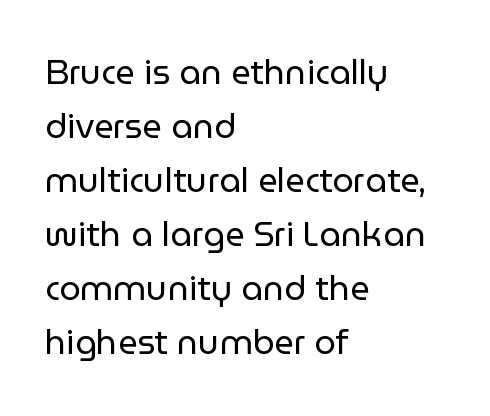
{"serif": "no", "italic": "no", "bold": "no", "weight": "regular", "width": "normal", "stroke_contrast": "low", "x_height": "medium", "monospaced": "no", "underline": "no", "align": "left", "line_spacing": "normal", "line_spacing_ratio": 1.59, "letter_spacing": "normal", "letter_spacing_em": 0.0, "glyph_px": 34}
